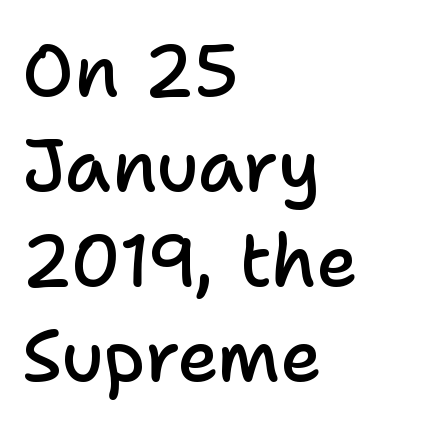
The image shows 72 px semibold sans-serif type, upright; set left-aligned, normal line spacing (1.32x), normal letter spacing, not underlined; low stroke contrast and a medium x-height.
